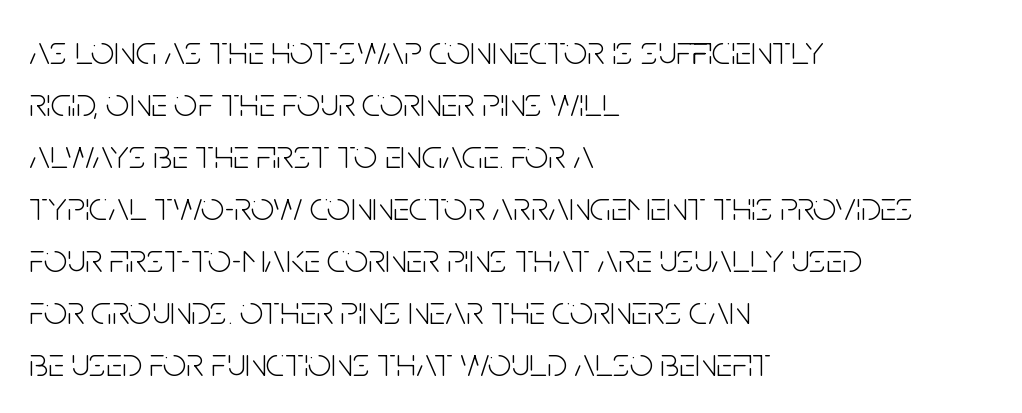
Whoever set this chose a conventional vertical rhythm. What kind of face is this? One without serifs — a sans. The cut favours lightness, reaching ordinary text weight at its darkest. Underlining? Definitely not there. These lines keep a tight, regular rhythm from letter to letter.
